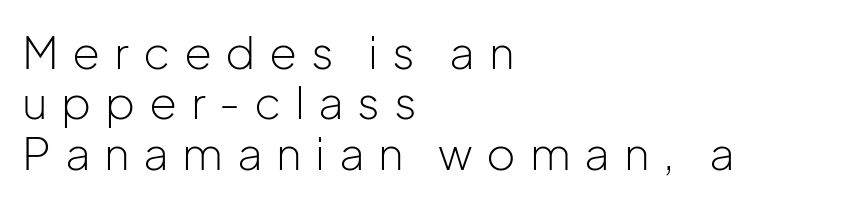
{"serif": "no", "italic": "no", "bold": "no", "weight": "light", "width": "normal", "stroke_contrast": "low", "x_height": "medium", "monospaced": "no", "underline": "no", "align": "left", "line_spacing": "tight", "line_spacing_ratio": 1.12, "letter_spacing": "wide", "letter_spacing_em": 0.3, "glyph_px": 45}
